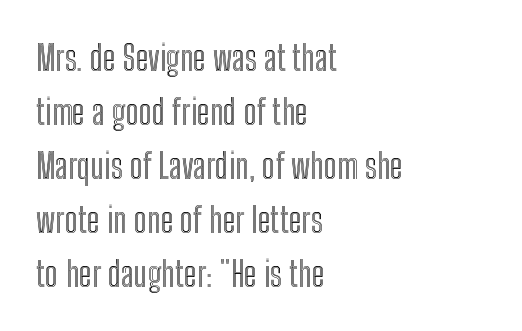
The image shows 35 px condensed type, upright; set left-aligned, normal line spacing (1.54x), normal letter spacing, not underlined; a medium x-height.
